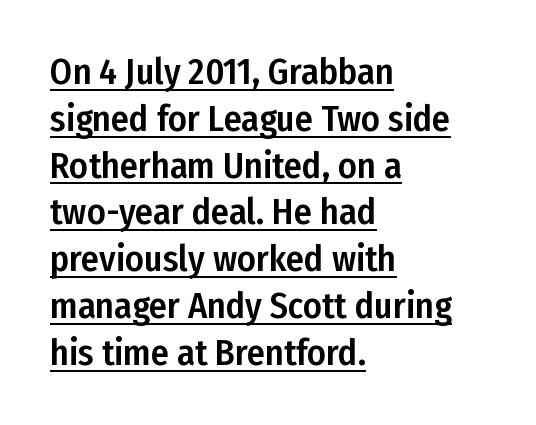
These characters rest on top of a visible drawn line. Nope, not italic — everything's standing straight. In terms of letterspacing, this is plain default setting. Each letter keeps its own natural width here, so spacing adapts to shape.
